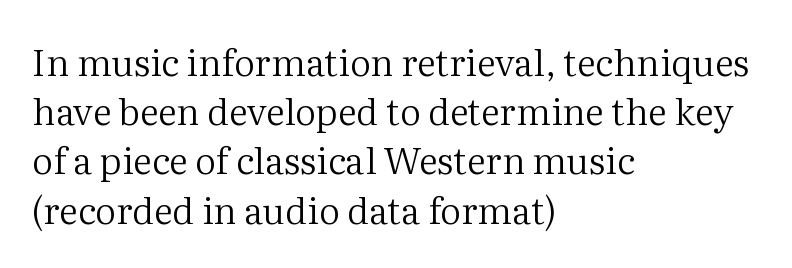
Q: Is the text bold? A: No.
Q: Is the text italic (slanted)? A: No, it is upright.
Q: Is the typeface a serif or a sans-serif typeface? A: Serif.
Q: Is the text underlined? A: No.
Q: How is the paragraph aligned? A: Left-aligned.
Q: Is the spacing between letters normal or unusually wide? A: Normal.
Q: Is the spacing between lines tight, normal or loose? A: Normal.
Q: Width (condensed, normal, or wide)? A: Normal.
Q: Stroke contrast? A: Medium.
Q: x-height? A: Medium.
Q: Monospaced? A: No.
